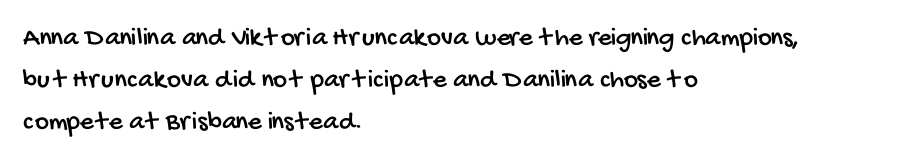
The image shows 27 px text type; set left-aligned, normal line spacing (1.55x), normal letter spacing, not underlined.
